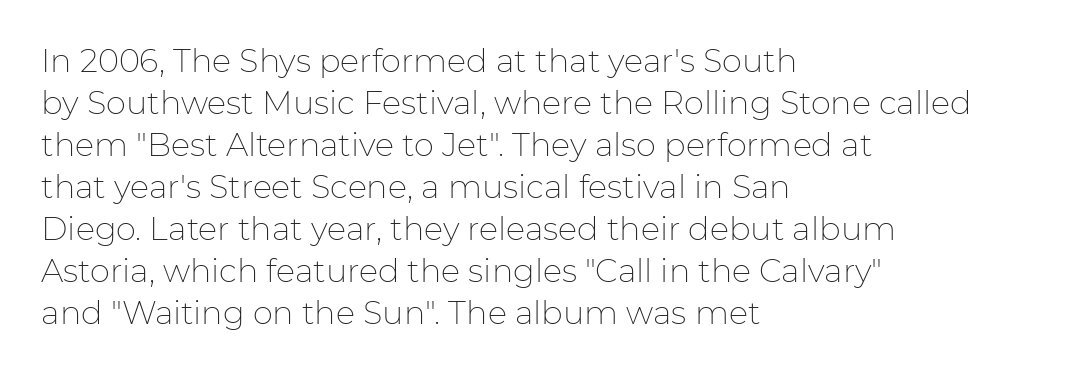
The image shows 32 px thin sans-serif type, upright; set left-aligned, normal line spacing (1.31x), normal letter spacing, not underlined; low stroke contrast and a medium x-height.
